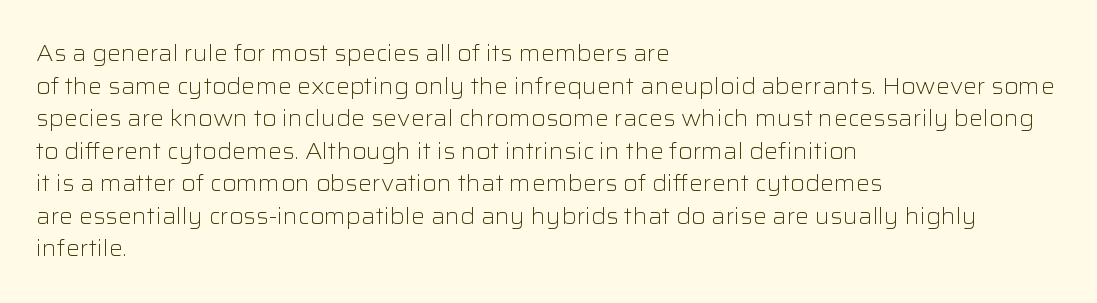
{"italic": "no", "bold": "no", "underline": "no", "align": "left", "line_spacing": "normal", "line_spacing_ratio": 1.48, "letter_spacing": "normal", "letter_spacing_em": 0.0, "glyph_px": 22}
